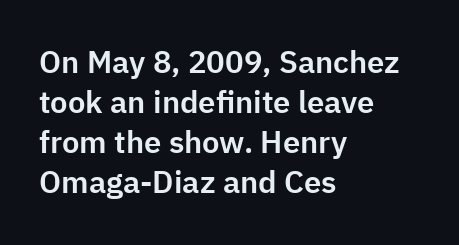
Q: Is the text italic (slanted)? A: No, it is upright.
Q: Is the typeface a serif or a sans-serif typeface? A: Sans-serif.
Q: Is the text underlined? A: No.
Q: How is the paragraph aligned? A: Left-aligned.
Q: Is the spacing between letters normal or unusually wide? A: Normal.
Q: Is the spacing between lines tight, normal or loose? A: Normal.
Q: Width (condensed, normal, or wide)? A: Normal.
Q: Stroke contrast? A: Low.
Q: x-height? A: Medium.
Q: Monospaced? A: No.
